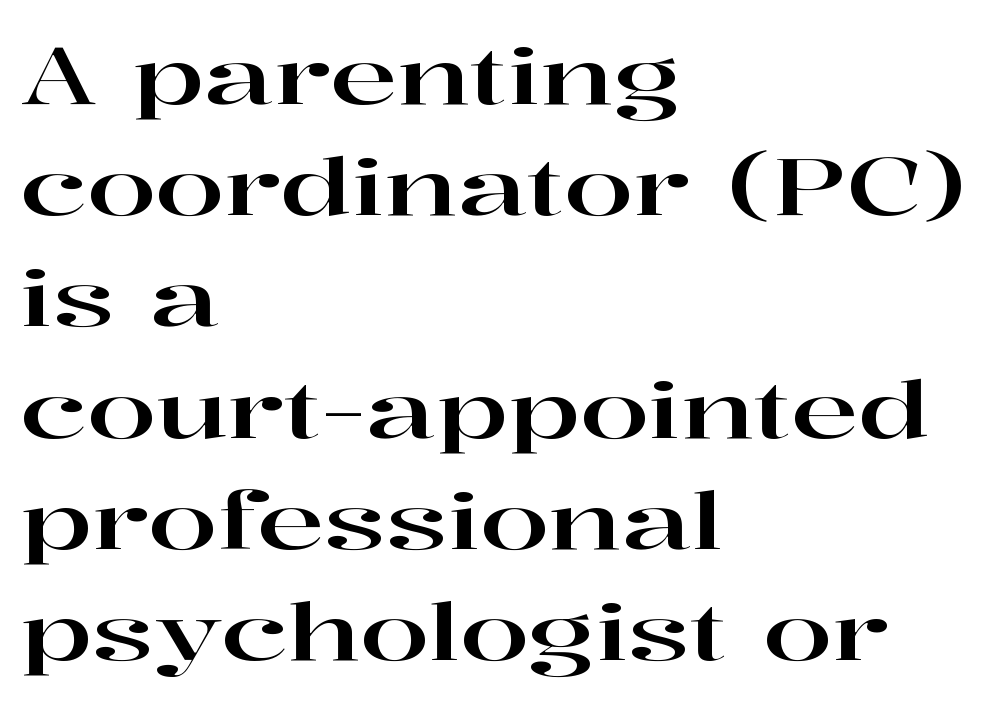
Q: Is the text italic (slanted)? A: No, it is upright.
Q: Is the typeface a serif or a sans-serif typeface? A: Serif.
Q: Is the text underlined? A: No.
Q: How is the paragraph aligned? A: Left-aligned.
Q: Is the spacing between letters normal or unusually wide? A: Normal.
Q: Is the spacing between lines tight, normal or loose? A: Normal.
Q: Width (condensed, normal, or wide)? A: Wide.
Q: Stroke contrast? A: High.
Q: x-height? A: Medium.
Q: Monospaced? A: No.
